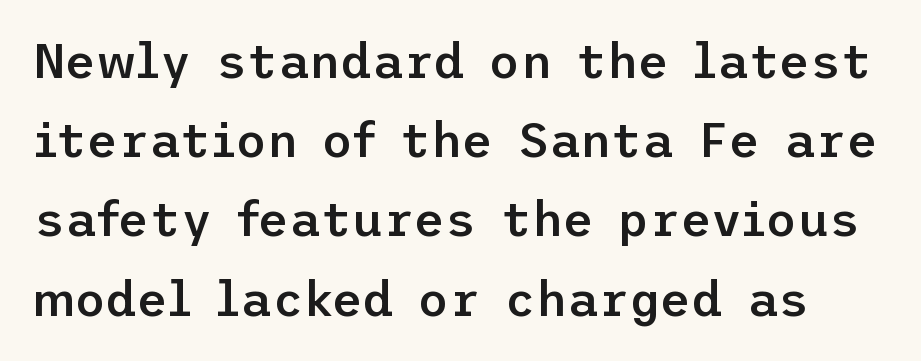
These lines are composed in type without serifs. Look at the stroke-to-counter ratio: somewhat heavy, a semibold. Notice how the stems are strictly vertical — no italics here. Students, note that the glyphs here touch the page at normal intervals.
